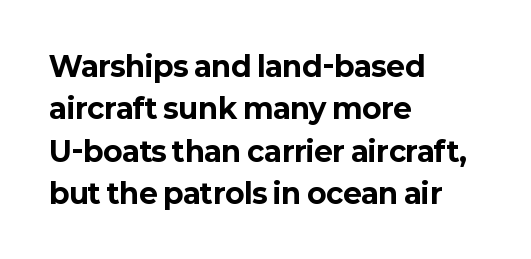
Underline: absent. Students, note that the glyphs here touch the page at normal intervals. This rendering employs a face without finishing strokes, i.e., a sans-serif. Vertical strokes here are truly vertical. Here the designer chose a conventional face with non-uniform glyph widths. This rendering uses left alignment, leaving the right contour irregular.
